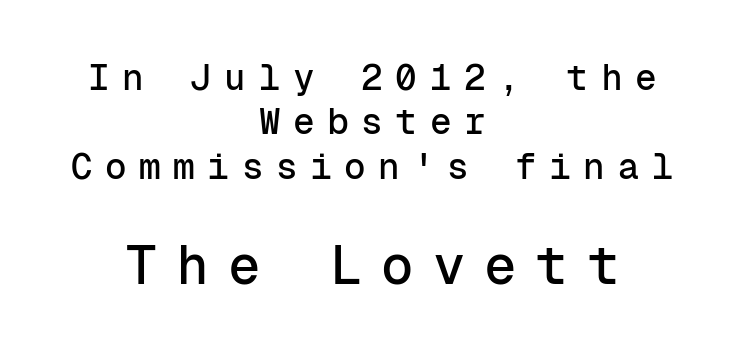
Q: Is the text italic (slanted)? A: No, it is upright.
Q: Is the typeface a serif or a sans-serif typeface? A: Sans-serif.
Q: Is the text underlined? A: No.
Q: How is the paragraph aligned? A: Centered.
Q: Is the spacing between letters normal or unusually wide? A: Unusually wide.
Q: Which block of text is set in a larger size, the first (top) or the second (bottom)? A: The second (bottom) one.
Q: Width (condensed, normal, or wide)? A: Normal.
Q: Stroke contrast? A: Low.
Q: x-height? A: Medium.
Q: Monospaced? A: Yes.
